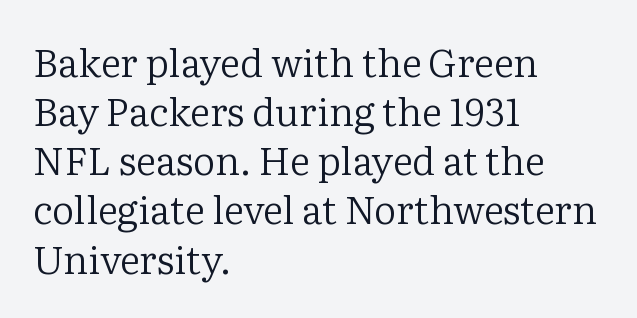
The image shows 39 px regular-weight serif type, upright; set left-aligned, normal line spacing (1.26x), normal letter spacing, not underlined; low stroke contrast and a medium x-height.
